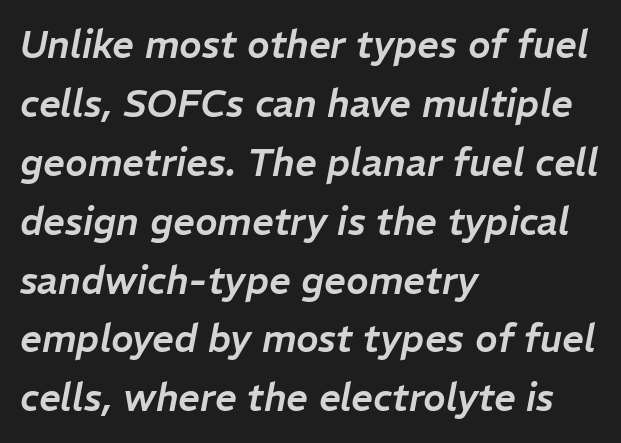
The string is rendered with underlining switched off. Line spacing here is normal. Leftover space on each line is placed entirely after the last word. A typesetter would call this zero additional tracking.
